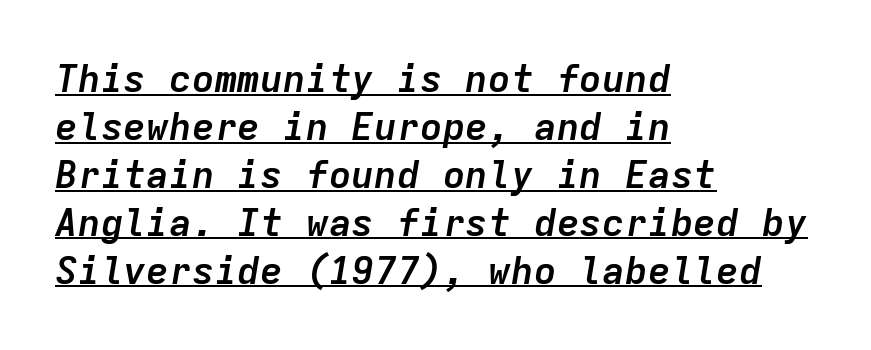
Q: Is the text bold? A: Yes.
Q: Is the text italic (slanted)? A: Yes, it leans right by about 9 degrees.
Q: Is the text underlined? A: Yes.
Q: How is the paragraph aligned? A: Left-aligned.
Q: Is the spacing between letters normal or unusually wide? A: Normal.
Q: Is the spacing between lines tight, normal or loose? A: Normal.
Q: Width (condensed, normal, or wide)? A: Normal.
Q: Stroke contrast? A: Low.
Q: x-height? A: Medium.
Q: Monospaced? A: Yes.
